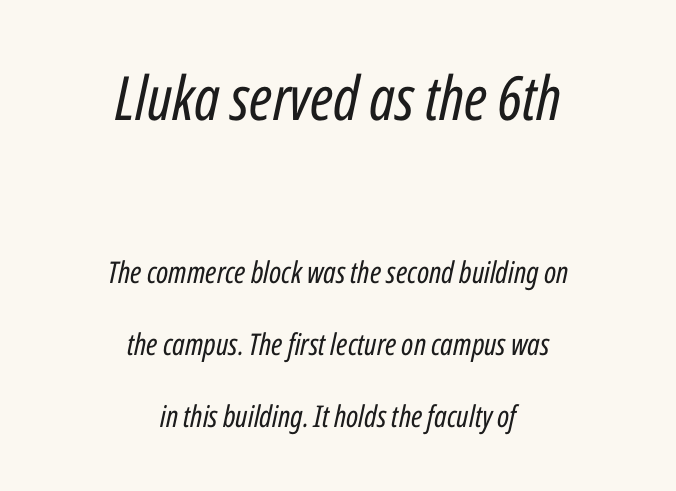
{"italic": "yes", "lean": "right", "slant_degrees": 12, "bold": "no", "weight": "regular", "width": "condensed", "stroke_contrast": "low", "x_height": "medium", "monospaced": "no", "underline": "no", "align": "center", "line_spacing": "loose", "line_spacing_ratio": 2.41, "letter_spacing": "normal", "letter_spacing_em": 0.0, "larger_block": "first", "size_ratio": 2.03, "glyph_px": 61}
